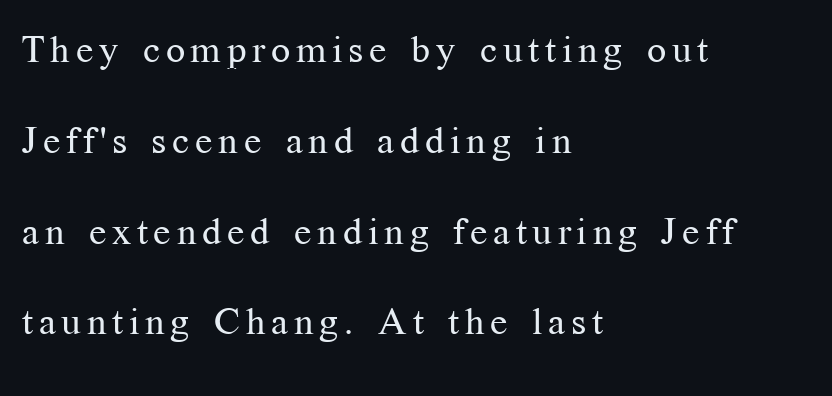
{"serif": "yes", "italic": "no", "bold": "no", "weight": "regular", "width": "normal", "stroke_contrast": "medium", "x_height": "medium", "monospaced": "no", "underline": "no", "align": "left", "line_spacing": "loose", "line_spacing_ratio": 2.39, "glyph_px": 38}
